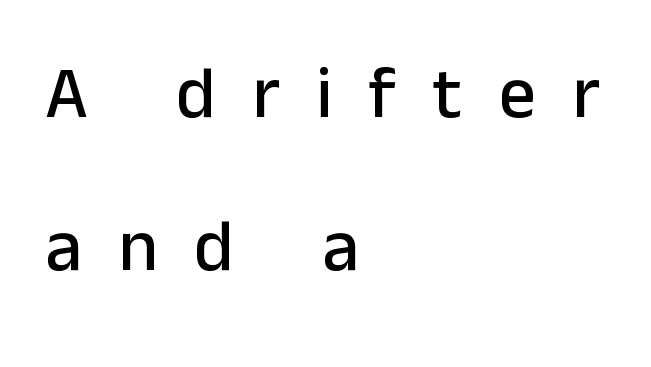
{"serif": "no", "italic": "no", "width": "normal", "stroke_contrast": "low", "x_height": "medium", "monospaced": "no", "underline": "no", "align": "left", "line_spacing": "loose", "line_spacing_ratio": 2.09, "letter_spacing": "wide", "letter_spacing_em": 0.5, "glyph_px": 73}
